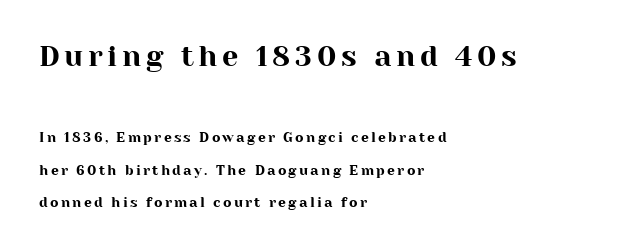
The image shows 29 px serif type, upright; set left-aligned, loose line spacing (2.31x), not underlined; the first (top) block is 2.07x larger; high stroke contrast and a medium x-height.
